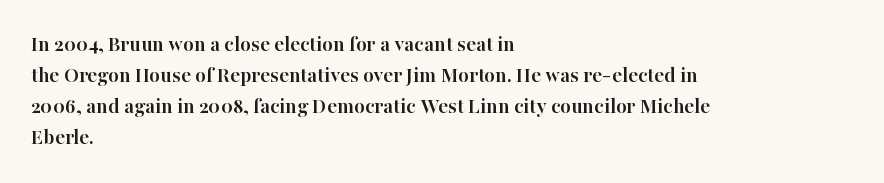
Q: Is the text bold? A: Yes.
Q: Is the text italic (slanted)? A: No, it is upright.
Q: Is the text underlined? A: No.
Q: How is the paragraph aligned? A: Left-aligned.
Q: Is the spacing between letters normal or unusually wide? A: Normal.
Q: Is the spacing between lines tight, normal or loose? A: Normal.
